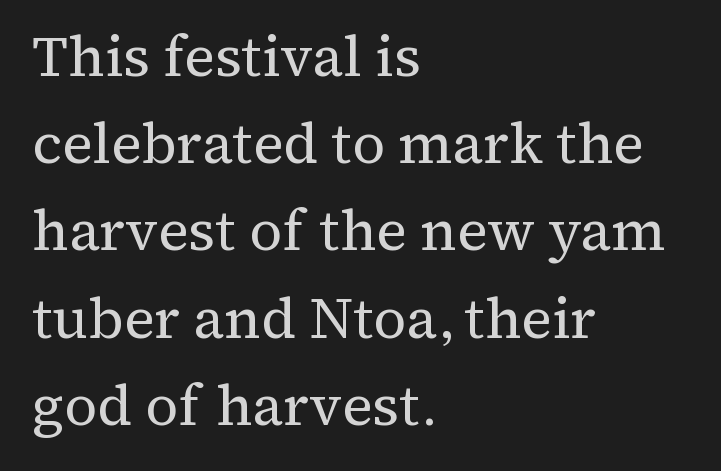
The image shows 57 px regular-weight serif type, upright; set left-aligned, normal line spacing (1.53x), normal letter spacing, not underlined; medium stroke contrast and a medium x-height.
